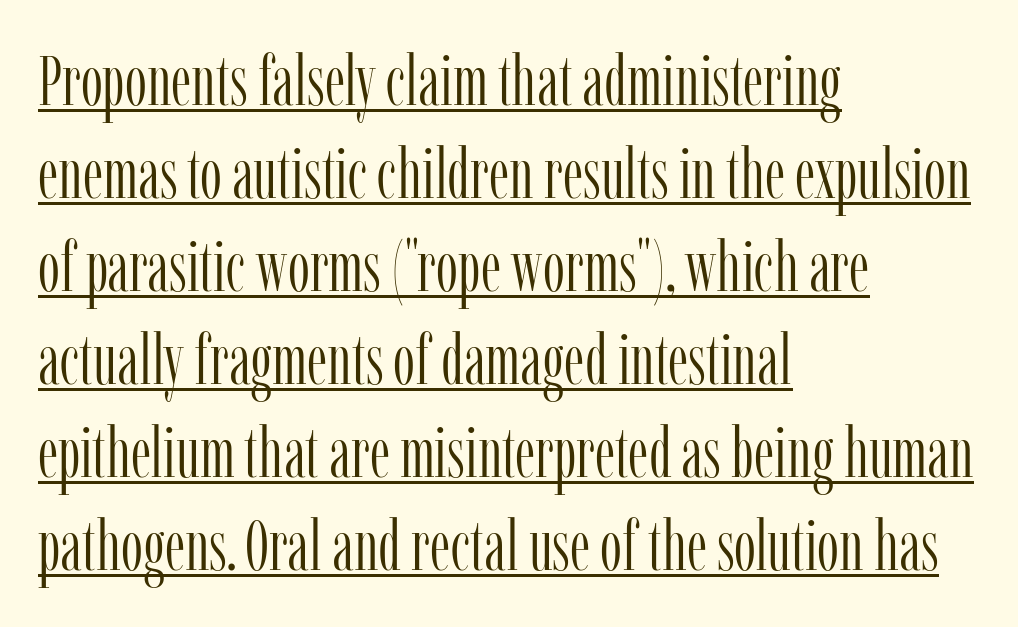
The image shows 70 px light, condensed serif type, upright; set left-aligned, normal line spacing (1.33x), normal letter spacing, underlined; low stroke contrast and a medium x-height.
